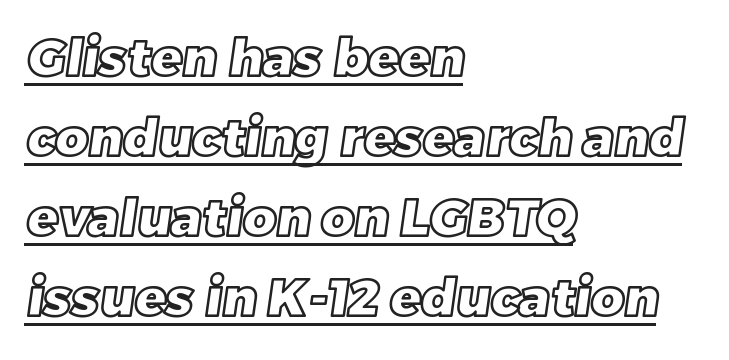
The image shows 51 px text type; set left-aligned, normal line spacing (1.57x), normal letter spacing, underlined; a large x-height.
